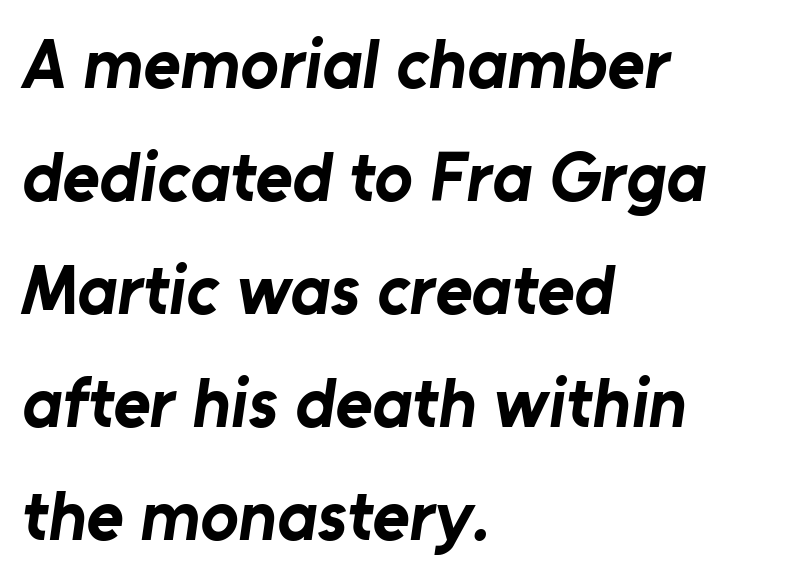
The rendering anchors every line to the left-hand side. The line texture is even and compact thanks to regular tracking. The text was rendered using a sans face with plain stroke endings. Type without underlining. A typesetter would call this proportional, since set widths differ per character.
